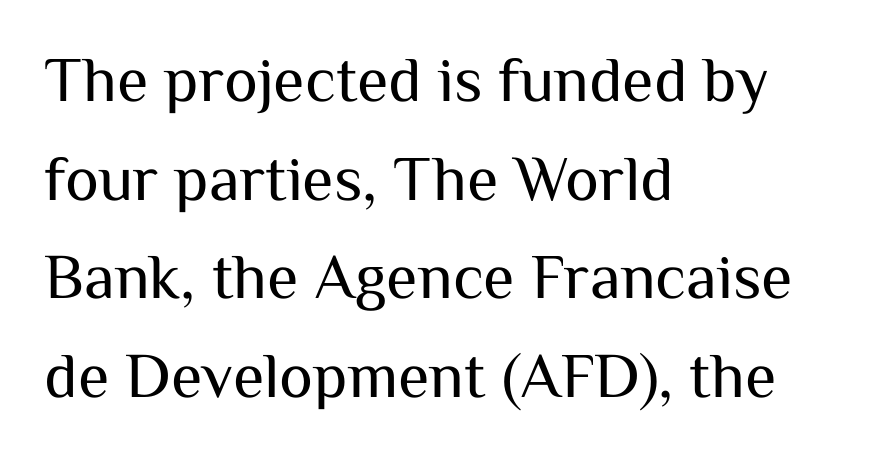
{"serif": "no", "italic": "no", "bold": "no", "weight": "regular", "width": "normal", "stroke_contrast": "medium", "x_height": "medium", "monospaced": "no", "underline": "no", "align": "left", "line_spacing": "normal", "line_spacing_ratio": 1.54, "letter_spacing": "normal", "letter_spacing_em": 0.0, "glyph_px": 64}
